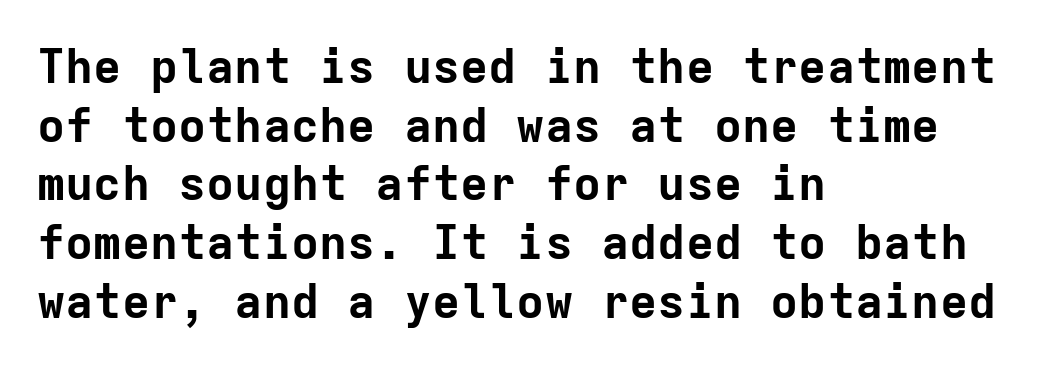
Look at the bottom of the vertical strokes: they stop flat, with no serifs. This rendering uses left alignment, leaving the right contour irregular. The rendering uses typewriter-style spacing with identical character cells. The letters are bold, with thick, heavy strokes.
